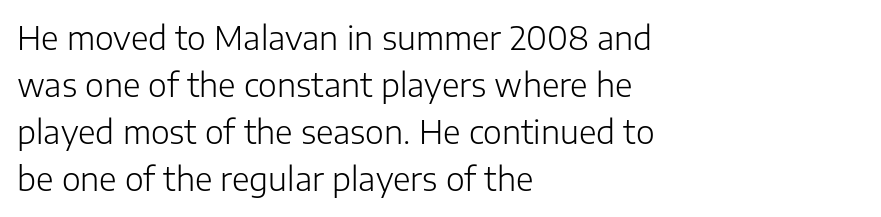
Q: Is the text bold? A: No.
Q: Is the text italic (slanted)? A: No, it is upright.
Q: Is the typeface a serif or a sans-serif typeface? A: Sans-serif.
Q: Is the text underlined? A: No.
Q: How is the paragraph aligned? A: Left-aligned.
Q: Is the spacing between letters normal or unusually wide? A: Normal.
Q: Is the spacing between lines tight, normal or loose? A: Normal.
Q: Width (condensed, normal, or wide)? A: Normal.
Q: Stroke contrast? A: Low.
Q: x-height? A: Medium.
Q: Monospaced? A: No.
